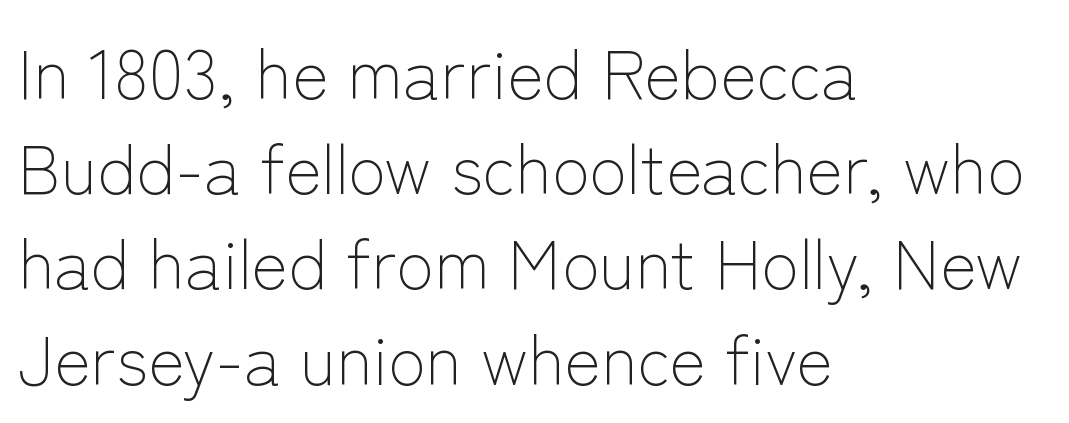
{"serif": "no", "italic": "no", "bold": "no", "weight": "light", "width": "normal", "stroke_contrast": "low", "x_height": "medium", "monospaced": "no", "underline": "no", "align": "left", "line_spacing": "normal", "line_spacing_ratio": 1.38, "letter_spacing": "normal", "letter_spacing_em": 0.0, "glyph_px": 69}
